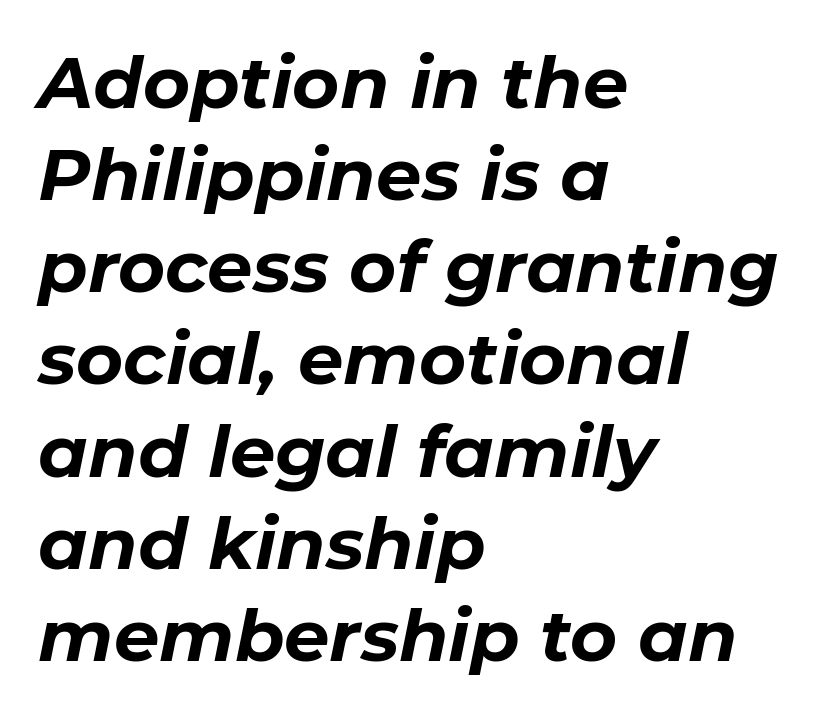
{"italic": "yes", "lean": "right", "slant_degrees": 11, "bold": "yes", "weight": "bold", "width": "normal", "stroke_contrast": "low", "x_height": "medium", "monospaced": "no", "underline": "no", "align": "left", "line_spacing": "normal", "line_spacing_ratio": 1.28, "letter_spacing": "normal", "letter_spacing_em": 0.0, "glyph_px": 72}
